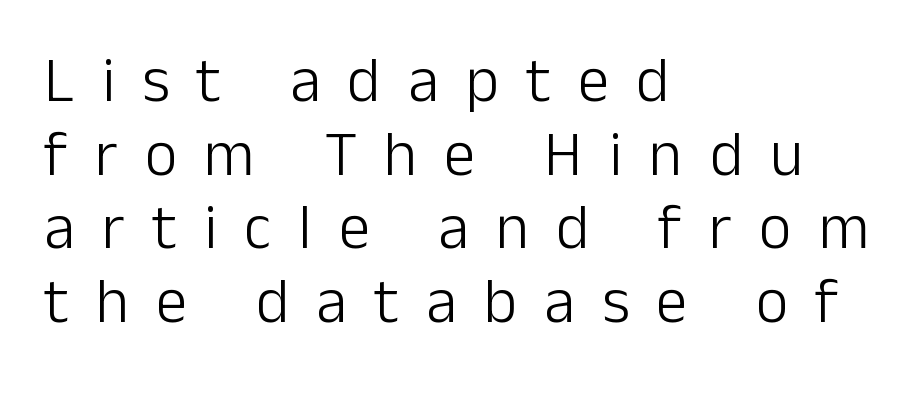
{"serif": "no", "italic": "no", "bold": "no", "weight": "light", "width": "normal", "stroke_contrast": "low", "x_height": "medium", "monospaced": "no", "underline": "no", "align": "left", "line_spacing_ratio": 1.17, "letter_spacing": "wide", "letter_spacing_em": 0.43, "glyph_px": 63}
